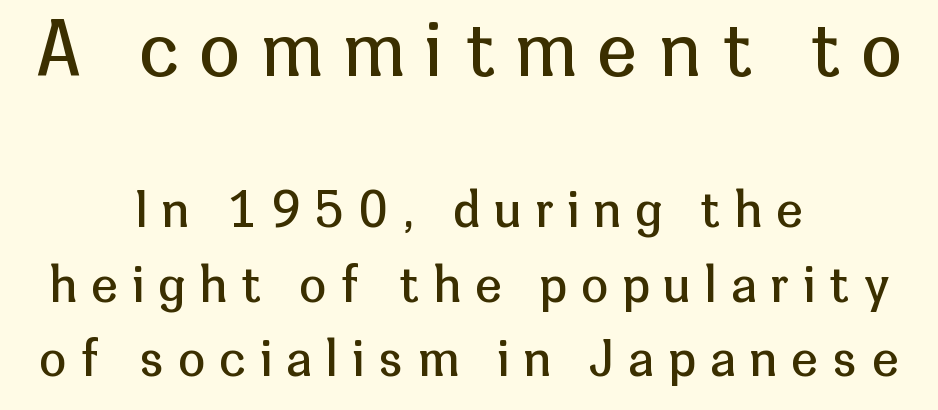
Q: Is the text bold? A: No.
Q: Is the text italic (slanted)? A: No, it is upright.
Q: Is the typeface a serif or a sans-serif typeface? A: Sans-serif.
Q: Is the text underlined? A: No.
Q: How is the paragraph aligned? A: Centered.
Q: Is the spacing between letters normal or unusually wide? A: Unusually wide.
Q: Is the spacing between lines tight, normal or loose? A: Normal.
Q: Which block of text is set in a larger size, the first (top) or the second (bottom)? A: The first (top) one.
Q: Width (condensed, normal, or wide)? A: Normal.
Q: Stroke contrast? A: Low.
Q: x-height? A: Medium.
Q: Monospaced? A: No.
